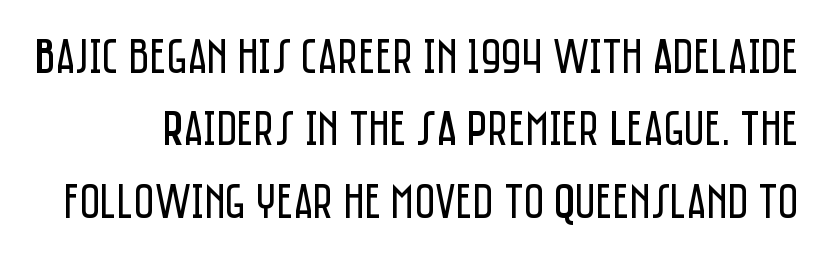
Q: Is the text bold? A: No.
Q: Is the text italic (slanted)? A: No, it is upright.
Q: Is the typeface a serif or a sans-serif typeface? A: Sans-serif.
Q: Is the text underlined? A: No.
Q: Is the spacing between letters normal or unusually wide? A: Normal.
Q: Is the spacing between lines tight, normal or loose? A: Normal.
Q: Width (condensed, normal, or wide)? A: Condensed.
Q: Stroke contrast? A: Low.
Q: x-height? A: Large.
Q: Monospaced? A: No.
